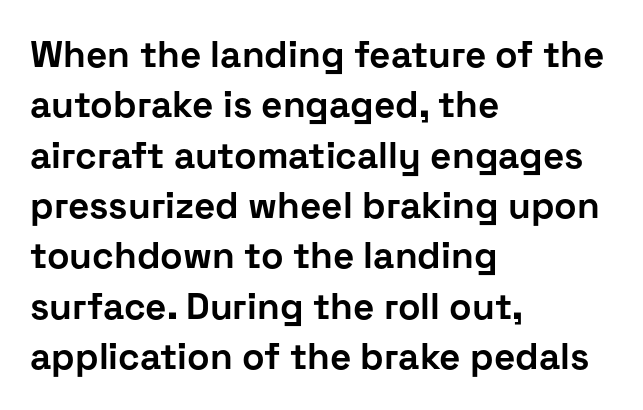
{"serif": "no", "italic": "no", "bold": "yes", "weight": "bold", "width": "normal", "stroke_contrast": "low", "x_height": "medium", "monospaced": "no", "underline": "no", "align": "left", "line_spacing": "normal", "line_spacing_ratio": 1.36, "letter_spacing": "normal", "letter_spacing_em": 0.0, "glyph_px": 37}
